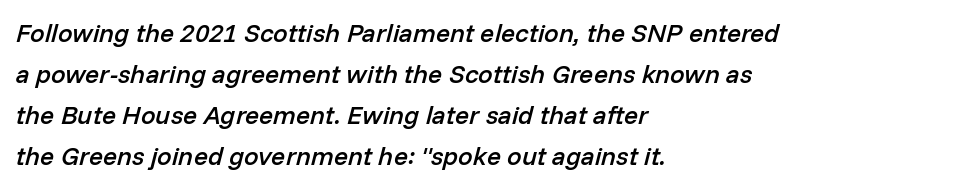
The image shows 26 px text type, italic (leaning right); set left-aligned, normal line spacing (1.58x), normal letter spacing, not underlined.
